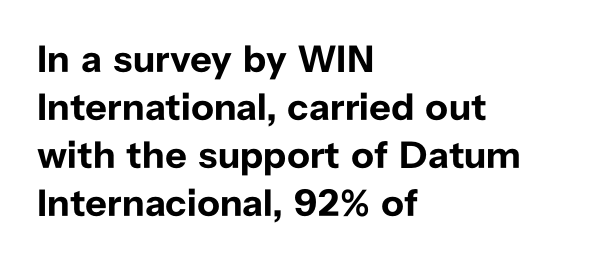
The image shows 38 px bold sans-serif type, upright; set left-aligned, normal line spacing (1.26x), normal letter spacing, not underlined; low stroke contrast and a medium x-height.
